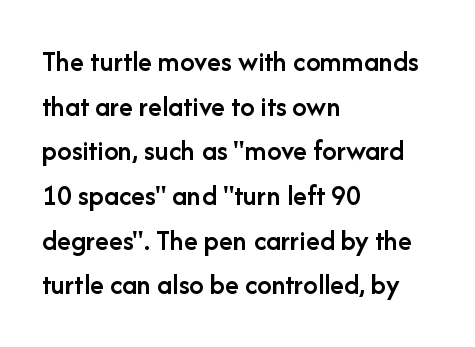
Q: Is the text bold? A: Semi-bold.
Q: Is the text italic (slanted)? A: No, it is upright.
Q: Is the typeface a serif or a sans-serif typeface? A: Sans-serif.
Q: Is the text underlined? A: No.
Q: How is the paragraph aligned? A: Left-aligned.
Q: Is the spacing between letters normal or unusually wide? A: Normal.
Q: Is the spacing between lines tight, normal or loose? A: Normal.
Q: Width (condensed, normal, or wide)? A: Normal.
Q: Stroke contrast? A: Low.
Q: x-height? A: Medium.
Q: Monospaced? A: No.
